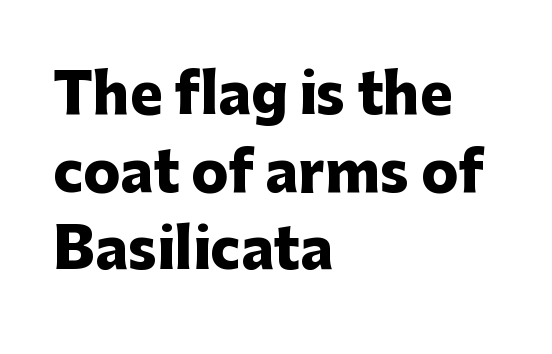
Q: Is the text bold? A: Yes.
Q: Is the text italic (slanted)? A: No, it is upright.
Q: Is the typeface a serif or a sans-serif typeface? A: Sans-serif.
Q: Is the text underlined? A: No.
Q: How is the paragraph aligned? A: Left-aligned.
Q: Is the spacing between letters normal or unusually wide? A: Normal.
Q: Is the spacing between lines tight, normal or loose? A: Normal.
Q: Width (condensed, normal, or wide)? A: Normal.
Q: Stroke contrast? A: Low.
Q: x-height? A: Medium.
Q: Monospaced? A: No.
